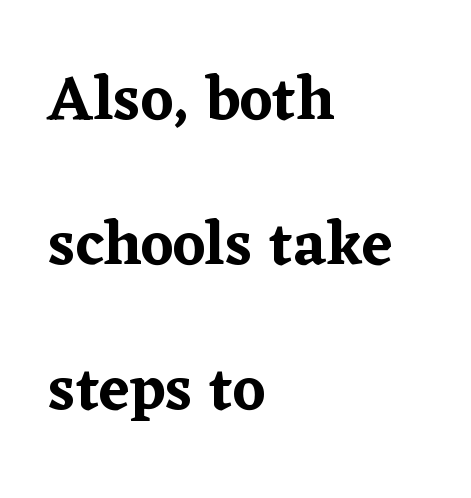
{"serif": "yes", "italic": "no", "width": "normal", "stroke_contrast": "low", "x_height": "medium", "monospaced": "no", "underline": "no", "align": "left", "line_spacing": "loose", "line_spacing_ratio": 2.34, "letter_spacing": "normal", "letter_spacing_em": 0.0, "glyph_px": 62}
